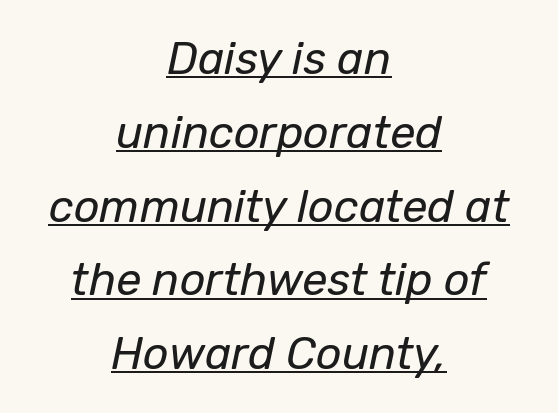
{"italic": "yes", "lean": "right", "slant_degrees": 12, "bold": "no", "weight": "regular", "width": "normal", "stroke_contrast": "low", "x_height": "medium", "monospaced": "no", "underline": "yes", "align": "center", "line_spacing": "normal", "line_spacing_ratio": 1.64, "letter_spacing": "normal", "letter_spacing_em": 0.0, "glyph_px": 45}
